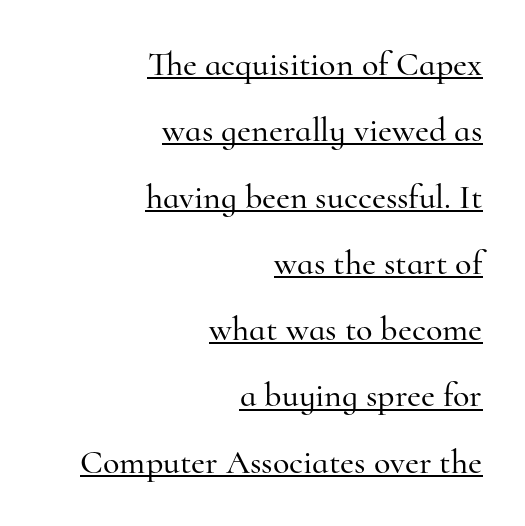
{"serif": "yes", "italic": "no", "width": "normal", "stroke_contrast": "high", "x_height": "small", "monospaced": "no", "underline": "yes", "align": "right", "line_spacing": "loose", "line_spacing_ratio": 1.95, "letter_spacing": "normal", "letter_spacing_em": 0.0, "glyph_px": 34}
